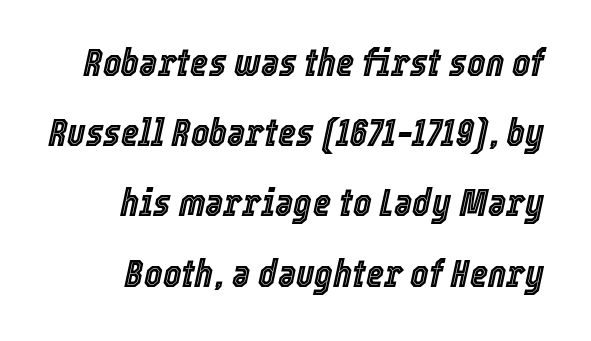
{"italic": "yes", "lean": "right", "slant_degrees": 12, "width": "condensed", "x_height": "medium", "monospaced": "no", "underline": "no", "align": "right", "line_spacing_ratio": 1.8, "letter_spacing": "normal", "letter_spacing_em": 0.0, "glyph_px": 39}
